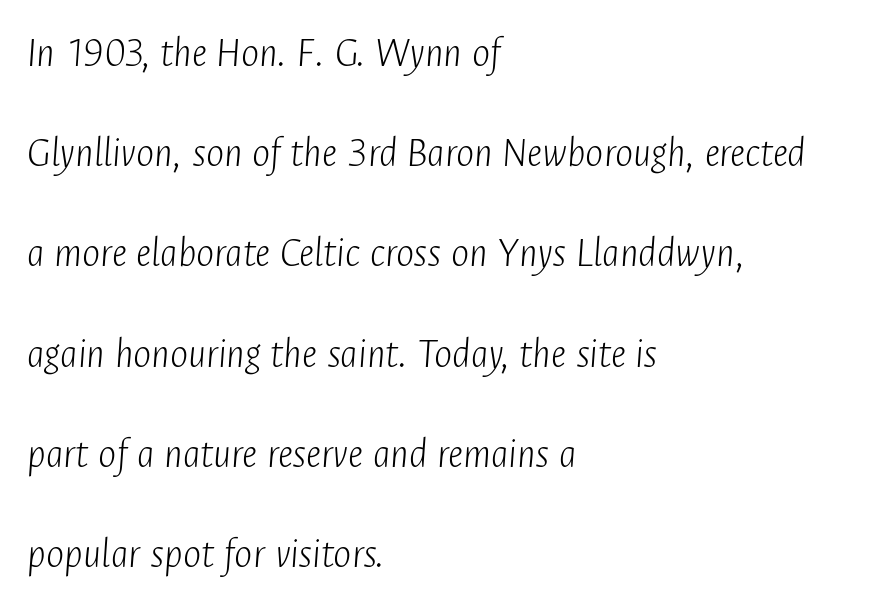
Letter spacing: default. Here the designer chose a conventional face with non-uniform glyph widths. Characters are canted at an angle relative to the baseline's perpendicular. Alignment: flush left. The string is rendered with underlining switched off. Is the stroke heavy? The answer is a plain regular-or-lighter.
